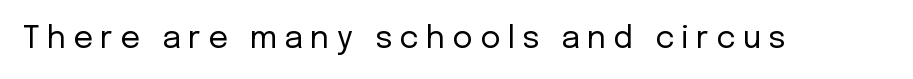
Q: Is the text bold? A: No.
Q: Is the text italic (slanted)? A: No, it is upright.
Q: Is the typeface a serif or a sans-serif typeface? A: Sans-serif.
Q: Is the text underlined? A: No.
Q: Is the spacing between letters normal or unusually wide? A: Unusually wide.
Q: Width (condensed, normal, or wide)? A: Normal.
Q: Stroke contrast? A: Low.
Q: x-height? A: Medium.
Q: Monospaced? A: No.
